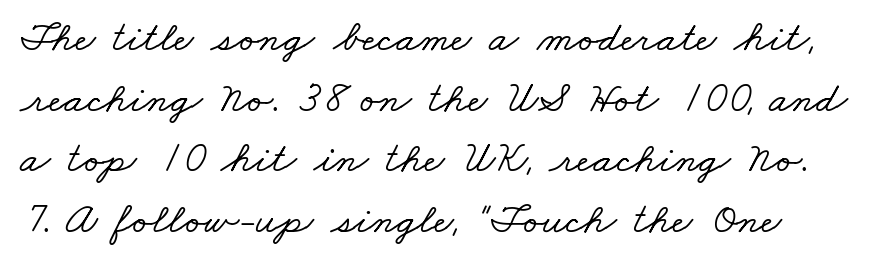
{"serif": "yes", "width": "wide", "stroke_contrast": "low", "x_height": "small", "monospaced": "no", "underline": "no", "line_spacing": "normal", "line_spacing_ratio": 1.38, "letter_spacing": "normal", "letter_spacing_em": 0.0, "glyph_px": 44}
